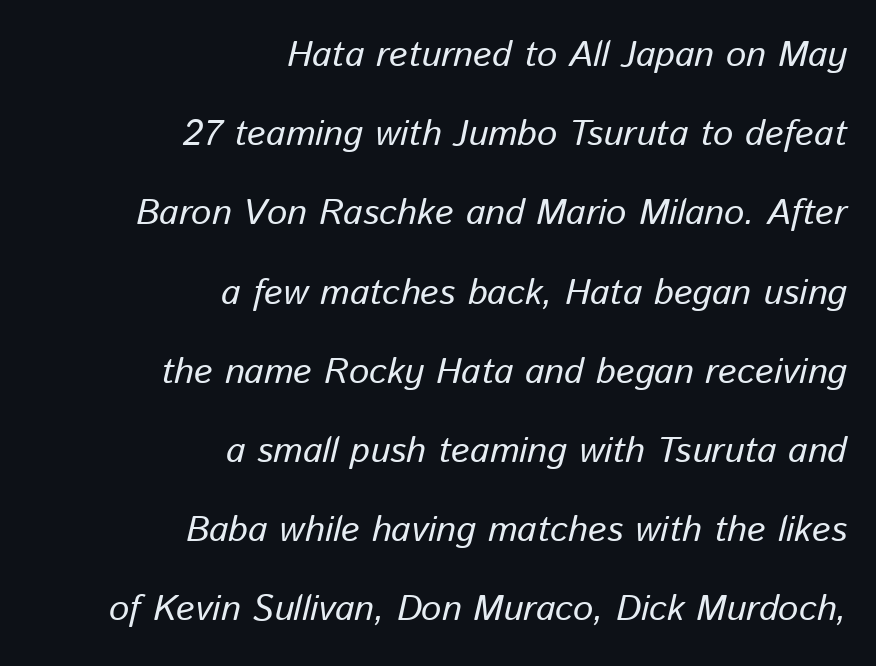
Q: Is the text bold? A: No.
Q: Is the text italic (slanted)? A: Yes, it leans right by about 13 degrees.
Q: Is the text underlined? A: No.
Q: How is the paragraph aligned? A: Right-aligned.
Q: Is the spacing between letters normal or unusually wide? A: Normal.
Q: Is the spacing between lines tight, normal or loose? A: Loose.
Q: Width (condensed, normal, or wide)? A: Normal.
Q: Stroke contrast? A: Low.
Q: x-height? A: Medium.
Q: Monospaced? A: No.
